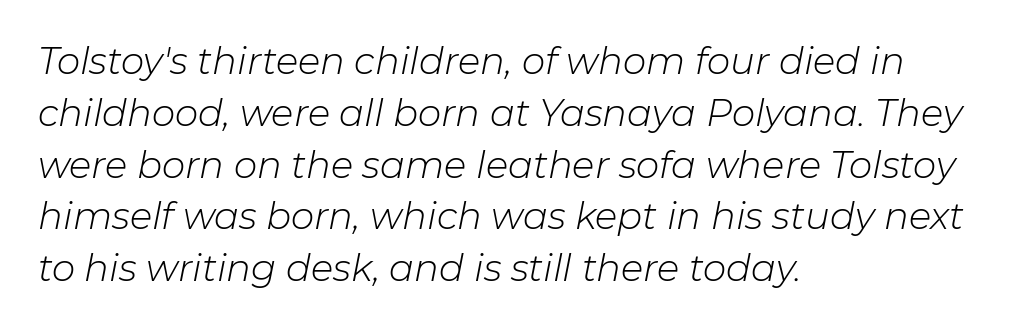
The image shows 37 px light type, italic (leaning right); set left-aligned, normal line spacing (1.4x), normal letter spacing, not underlined; low stroke contrast and a medium x-height.
